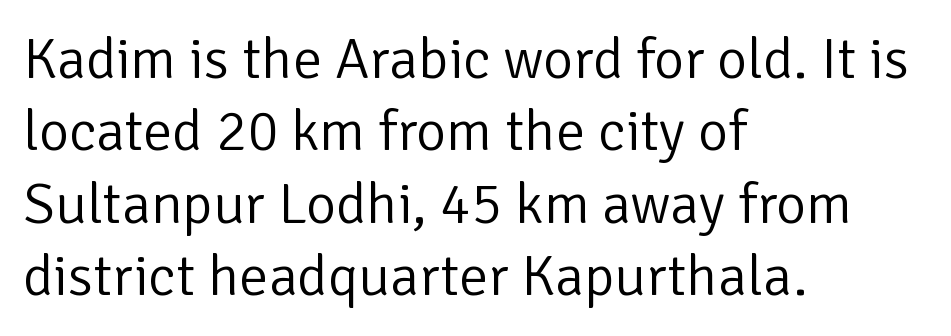
Unlike a traditional serif, this face leaves its strokes unadorned. Each letter keeps its own natural width here, so spacing adapts to shape. The glyphs are unaccompanied by any horizontal stroke below them. These lines sit exactly where default settings would place them.
